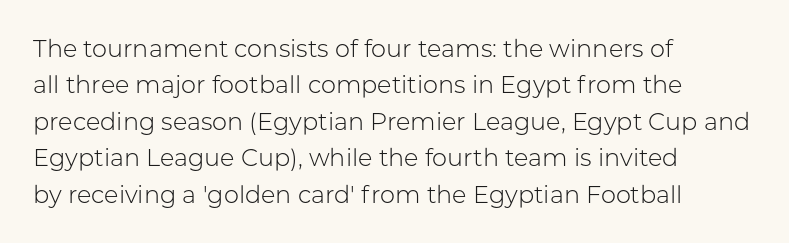
{"italic": "no", "bold": "no", "underline": "no", "align": "left", "line_spacing": "normal", "line_spacing_ratio": 1.52, "letter_spacing": "normal", "letter_spacing_em": 0.0, "glyph_px": 24}
